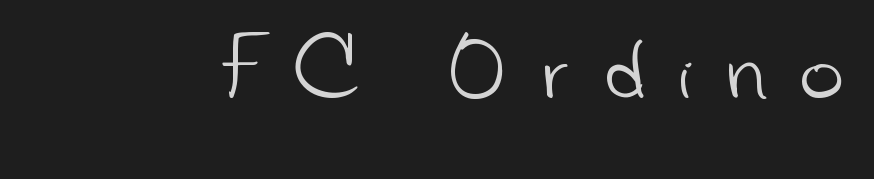
Descender tails drop into unmarked territory. Honestly, the letter spacing is so wide it's the main thing you notice. The passage shown is typeset with a sans-serif family. Looks like regular typesetting: each glyph gets only the width it needs. Weight: in the light-to-regular range.
